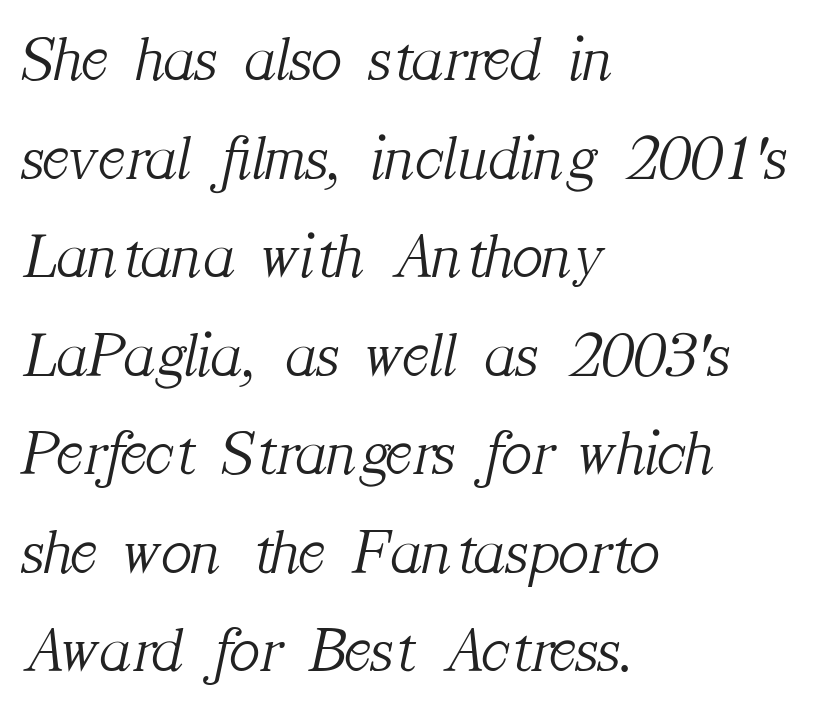
Q: Is the text bold? A: No.
Q: Is the text italic (slanted)? A: Yes, it leans right by about 12 degrees.
Q: Is the typeface a serif or a sans-serif typeface? A: Serif.
Q: Is the text underlined? A: No.
Q: How is the paragraph aligned? A: Left-aligned.
Q: Is the spacing between letters normal or unusually wide? A: Normal.
Q: Is the spacing between lines tight, normal or loose? A: Normal.
Q: Width (condensed, normal, or wide)? A: Normal.
Q: Stroke contrast? A: Medium.
Q: x-height? A: Medium.
Q: Monospaced? A: No.
